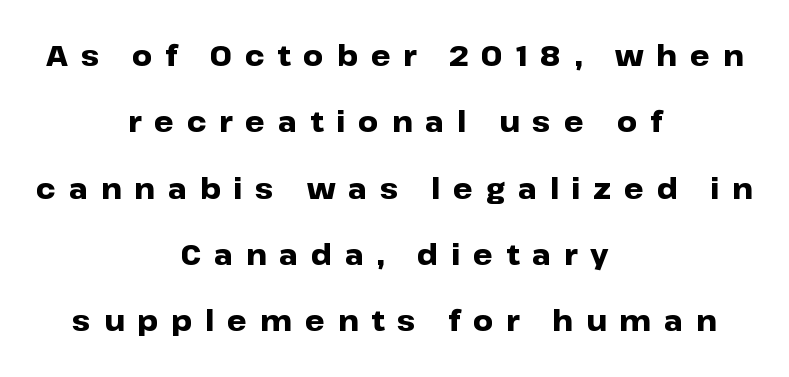
{"serif": "no", "italic": "no", "bold": "yes", "weight": "heavy", "width": "wide", "stroke_contrast": "low", "x_height": "medium", "monospaced": "no", "underline": "no", "align": "center", "line_spacing": "loose", "line_spacing_ratio": 2.37, "letter_spacing": "wide", "letter_spacing_em": 0.46, "glyph_px": 28}
